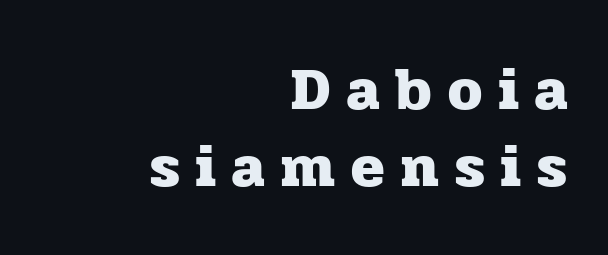
This sample uses a serif face. It's the straight-up-and-down kind of type. You could not count columns in this text — the font is proportionally spaced. The letters are bold, with thick, heavy strokes. Right-aligned paragraph, ragged on the left. The rows are spaced the way most documents space them.
